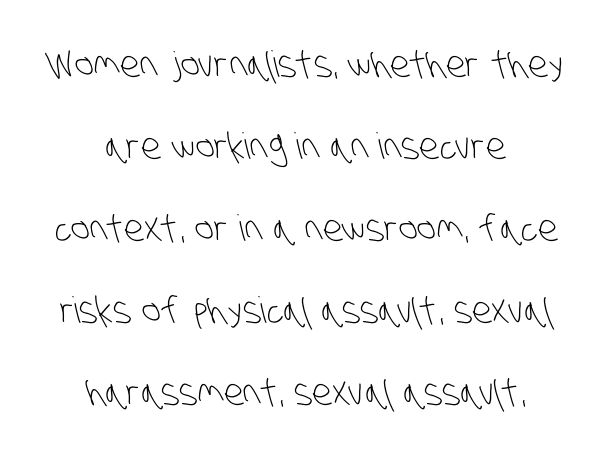
The image shows 36 px light, condensed sans-serif type; set centered, loose line spacing (2.28x), normal letter spacing, not underlined; low stroke contrast and a large x-height.
